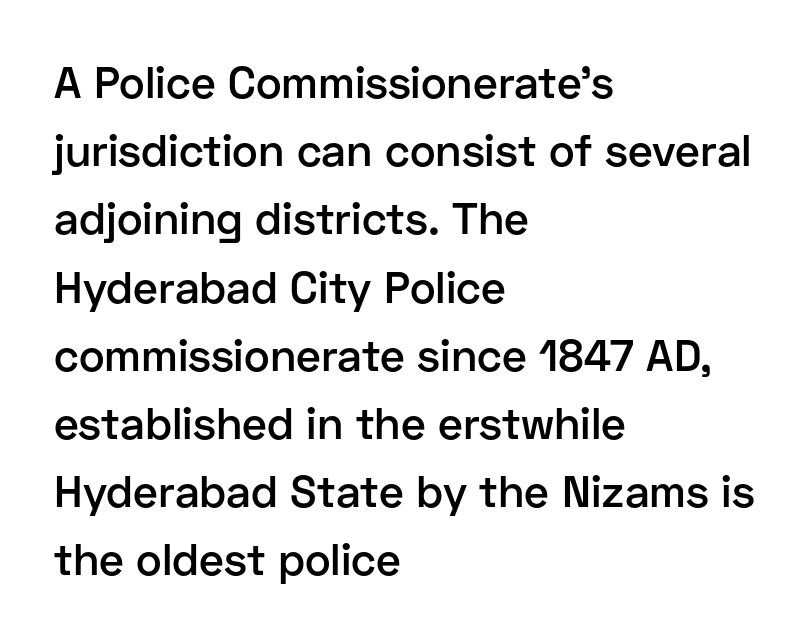
The image shows 44 px semibold sans-serif type, upright; set left-aligned, normal line spacing (1.55x), normal letter spacing, not underlined; low stroke contrast and a medium x-height.
